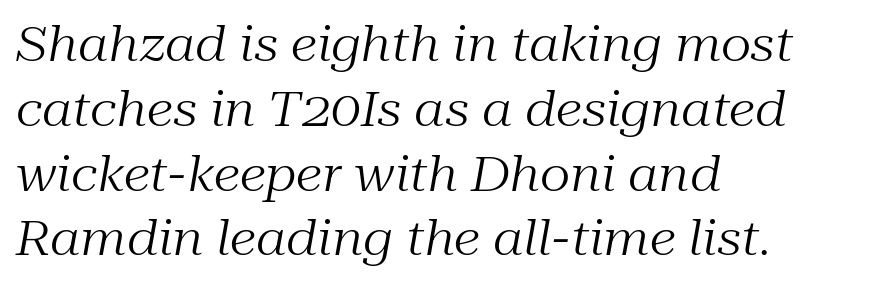
Looks like regular typesetting: each glyph gets only the width it needs. The rendering keeps characters at their native spacing. It's the slanting kind of type. Normally led — the rows are evenly, conventionally spaced.
